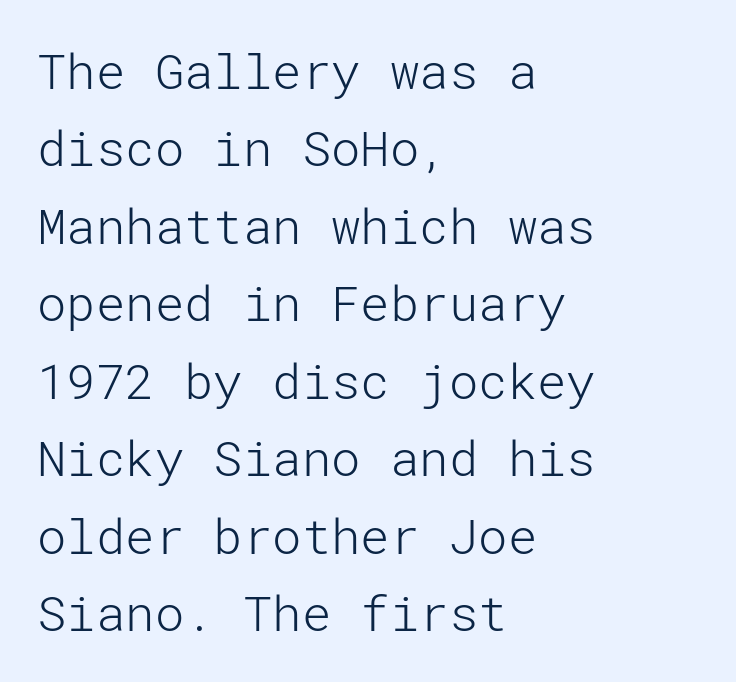
Q: Is the text bold? A: No.
Q: Is the text italic (slanted)? A: No, it is upright.
Q: Is the typeface a serif or a sans-serif typeface? A: Sans-serif.
Q: Is the text underlined? A: No.
Q: How is the paragraph aligned? A: Left-aligned.
Q: Is the spacing between letters normal or unusually wide? A: Normal.
Q: Is the spacing between lines tight, normal or loose? A: Normal.
Q: Width (condensed, normal, or wide)? A: Normal.
Q: Stroke contrast? A: Low.
Q: x-height? A: Medium.
